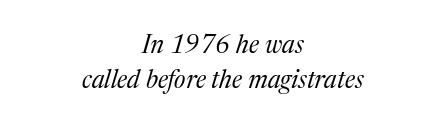
Q: Is the text bold? A: No.
Q: Is the text italic (slanted)? A: Yes, it leans right by about 17 degrees.
Q: Is the text underlined? A: No.
Q: How is the paragraph aligned? A: Centered.
Q: Is the spacing between letters normal or unusually wide? A: Normal.
Q: Is the spacing between lines tight, normal or loose? A: Normal.
